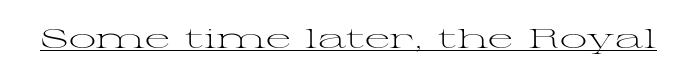
Q: Is the text bold? A: No.
Q: Is the text italic (slanted)? A: No, it is upright.
Q: Is the text underlined? A: Yes.
Q: Is the spacing between letters normal or unusually wide? A: Normal.
